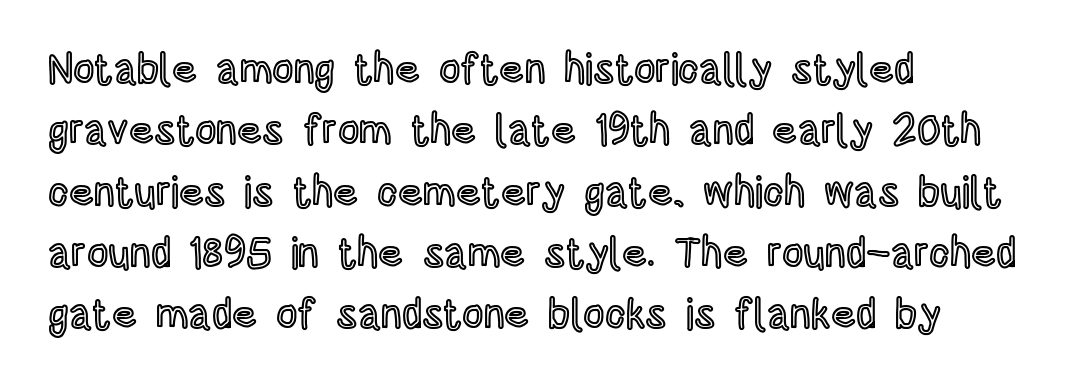
Q: Is the text italic (slanted)? A: No, it is upright.
Q: Is the text underlined? A: No.
Q: How is the paragraph aligned? A: Left-aligned.
Q: Is the spacing between letters normal or unusually wide? A: Normal.
Q: Is the spacing between lines tight, normal or loose? A: Normal.
Q: Width (condensed, normal, or wide)? A: Condensed.
Q: x-height? A: Large.
Q: Monospaced? A: No.
